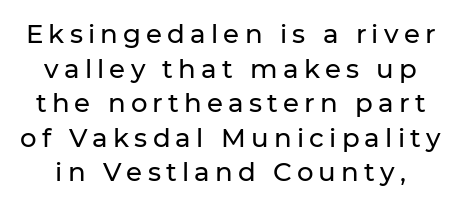
If you measured baseline to baseline, you'd find a middling distance. The tracking jumps out immediately: characters are airy and widely separated. Ordinary non-slanted type is in use. Decoration check: the copy has no underline.
